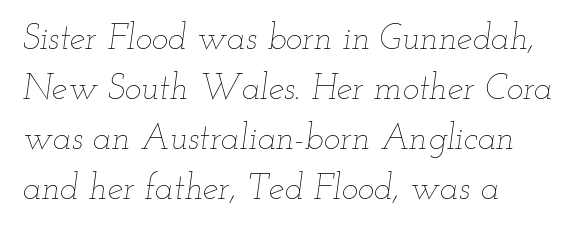
Q: Is the text bold? A: No.
Q: Is the text italic (slanted)? A: Yes, it leans right by about 12 degrees.
Q: Is the text underlined? A: No.
Q: How is the paragraph aligned? A: Left-aligned.
Q: Is the spacing between letters normal or unusually wide? A: Normal.
Q: Is the spacing between lines tight, normal or loose? A: Normal.
Q: Width (condensed, normal, or wide)? A: Wide.
Q: Stroke contrast? A: Low.
Q: x-height? A: Small.
Q: Monospaced? A: No.
